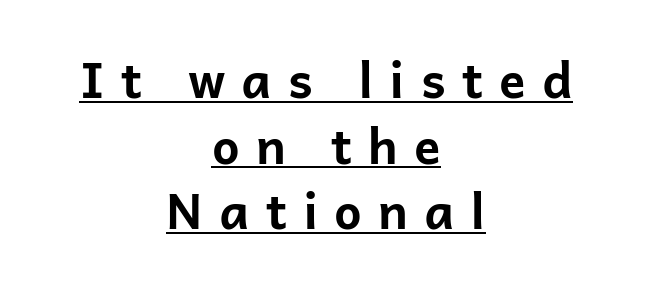
Q: Is the text bold? A: Yes.
Q: Is the text italic (slanted)? A: No, it is upright.
Q: Is the typeface a serif or a sans-serif typeface? A: Sans-serif.
Q: Is the text underlined? A: Yes.
Q: How is the paragraph aligned? A: Centered.
Q: Is the spacing between letters normal or unusually wide? A: Unusually wide.
Q: Is the spacing between lines tight, normal or loose? A: Normal.
Q: Width (condensed, normal, or wide)? A: Normal.
Q: Stroke contrast? A: Low.
Q: x-height? A: Medium.
Q: Monospaced? A: No.
